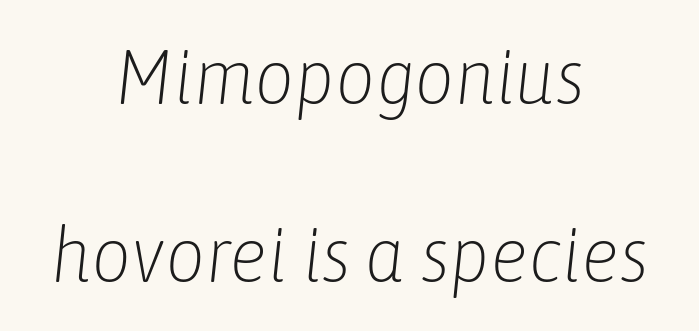
Q: Is the text bold? A: No.
Q: Is the text italic (slanted)? A: Yes, it leans right by about 6 degrees.
Q: Is the text underlined? A: No.
Q: How is the paragraph aligned? A: Centered.
Q: Is the spacing between letters normal or unusually wide? A: Normal.
Q: Is the spacing between lines tight, normal or loose? A: Loose.
Q: Width (condensed, normal, or wide)? A: Condensed.
Q: Stroke contrast? A: Low.
Q: x-height? A: Medium.
Q: Monospaced? A: No.
